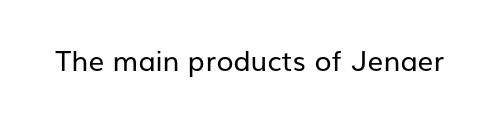
{"serif": "no", "italic": "no", "bold": "no", "weight": "regular", "width": "normal", "stroke_contrast": "low", "x_height": "medium", "monospaced": "no", "underline": "no", "letter_spacing": "normal", "letter_spacing_em": 0.0, "glyph_px": 28}
